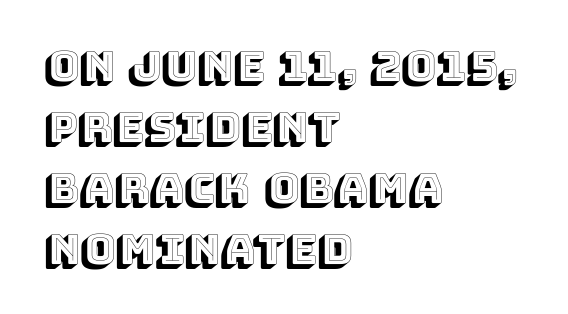
The image shows 42 px text type, upright; set left-aligned, normal line spacing (1.45x), normal letter spacing, not underlined; a large x-height.
